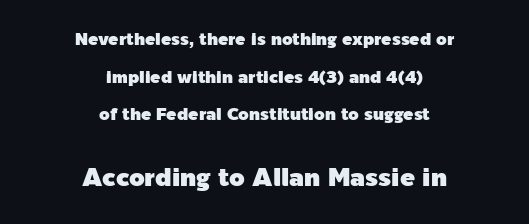
Q: Is the text italic (slanted)? A: No, it is upright.
Q: Is the text underlined? A: No.
Q: How is the paragraph aligned? A: Centered.
Q: Is the spacing between letters normal or unusually wide? A: Normal.
Q: Is the spacing between lines tight, normal or loose? A: Loose.
Q: Which block of text is set in a larger size, the first (top) or the second (bottom)? A: The second (bottom) one.
